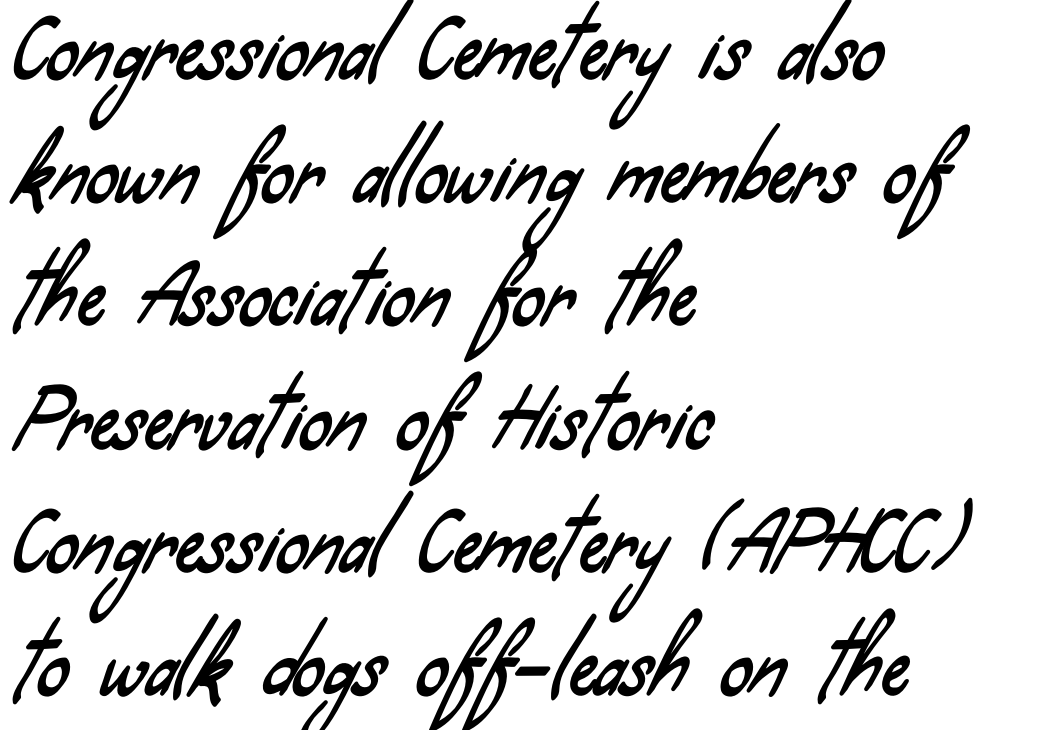
{"serif": "no", "width": "condensed", "stroke_contrast": "low", "x_height": "small", "monospaced": "no", "underline": "no", "align": "left", "line_spacing": "normal", "line_spacing_ratio": 1.58, "letter_spacing": "normal", "letter_spacing_em": 0.0, "glyph_px": 78}
